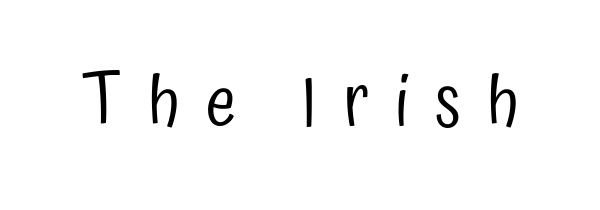
{"serif": "no", "italic": "no", "bold": "no", "weight": "regular", "width": "condensed", "stroke_contrast": "low", "x_height": "medium", "monospaced": "no", "underline": "no", "letter_spacing": "wide", "letter_spacing_em": 0.38, "glyph_px": 69}
